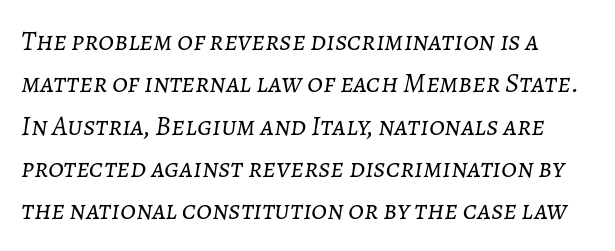
The image shows 28 px light type, italic (leaning right); set normal line spacing (1.51x), normal letter spacing, not underlined; low stroke contrast and a medium x-height.
